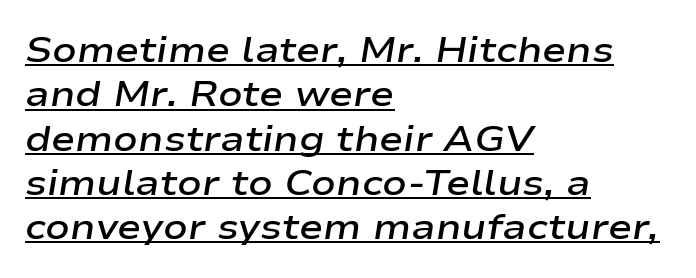
There is no visible air inserted between adjacent glyphs. Weight: semibold (demi). Like a heading marked for emphasis, these lines bear an underscore. Character widths vary here, with narrow letters taking less room than wide ones.
